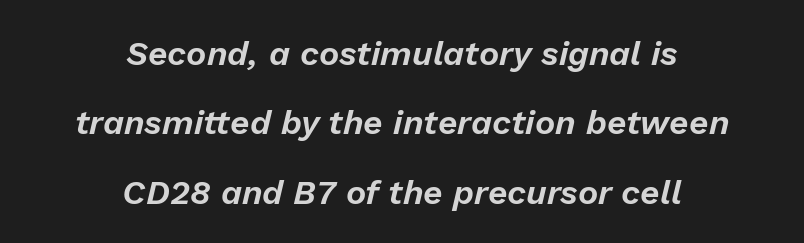
The image shows 34 px text type, italic (leaning right); set centered, loose line spacing (2.04x), normal letter spacing, not underlined; low stroke contrast and a medium x-height.
